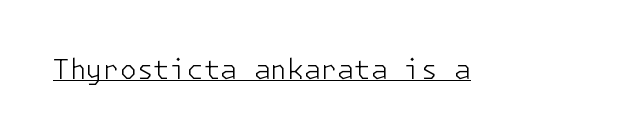
Vertical stems look standard width or narrower in stroke. This sample carries an underscore along the baseline area. Notice how the stems are strictly vertical — no italics here. Spacing between characters is what you'd get straight out of the box.
